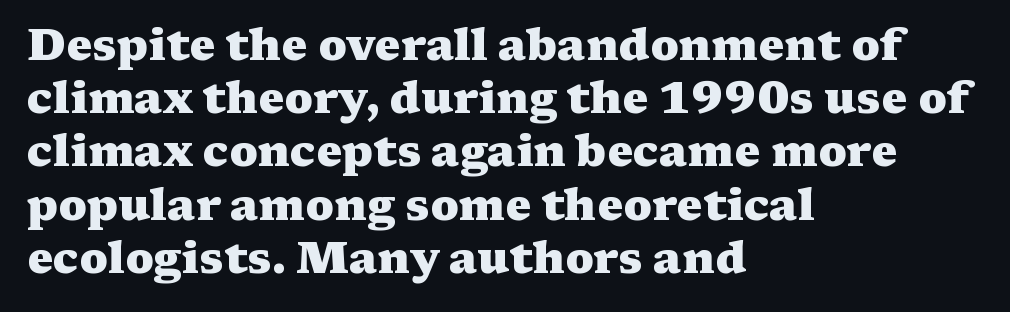
One-word summary of the alignment: left. It's the straight-up-and-down kind of type. A bare baseline throughout the passage. I'd call this a serif setting — the letters wear small feet. The rendering uses natural spacing where letterforms have individual widths. A full-strength bold gives these letters their thick strokes.
